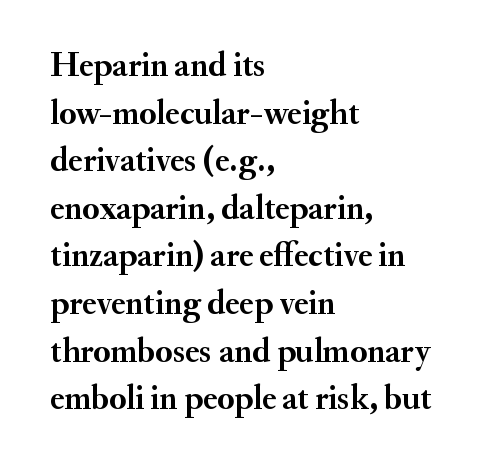
{"serif": "yes", "italic": "no", "bold": "yes", "weight": "semibold", "width": "normal", "stroke_contrast": "medium", "x_height": "small", "monospaced": "no", "underline": "no", "align": "left", "line_spacing": "normal", "line_spacing_ratio": 1.4, "letter_spacing": "normal", "letter_spacing_em": 0.0, "glyph_px": 34}
